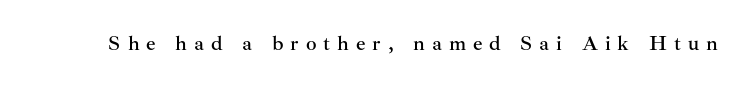
The image shows 21 px text type, upright; set unusually wide letter spacing (+0.33 em), not underlined.
